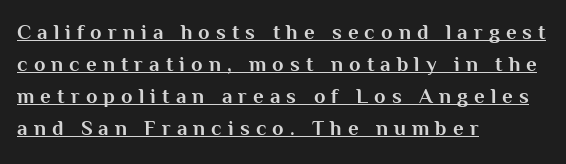
The image shows 21 px bold type, upright; set left-aligned, normal line spacing (1.52x), unusually wide letter spacing (+0.29 em), underlined.
